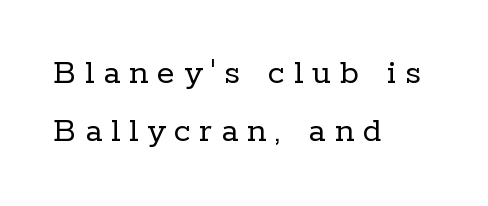
The image shows 36 px regular-weight serif type, upright; set left-aligned, normal line spacing (1.61x), unusually wide letter spacing (+0.25 em), not underlined; low stroke contrast and a medium x-height.
